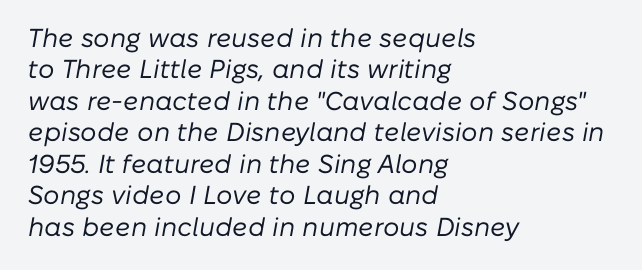
The image shows 26 px text type, italic (leaning right); set left-aligned, line spacing 1.21x, normal letter spacing, not underlined.
